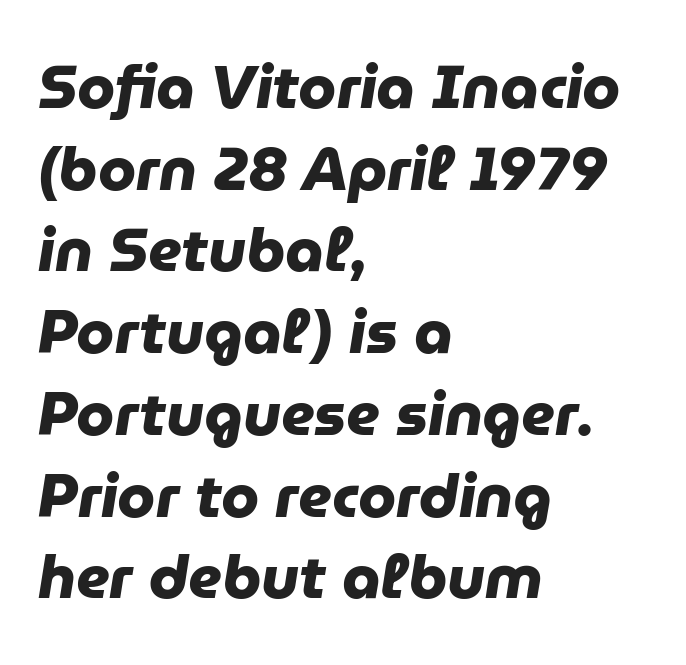
{"serif": "no", "bold": "yes", "weight": "heavy", "width": "normal", "stroke_contrast": "low", "x_height": "medium", "monospaced": "no", "underline": "no", "align": "left", "line_spacing": "normal", "line_spacing_ratio": 1.34, "letter_spacing": "normal", "letter_spacing_em": 0.0, "glyph_px": 61}
